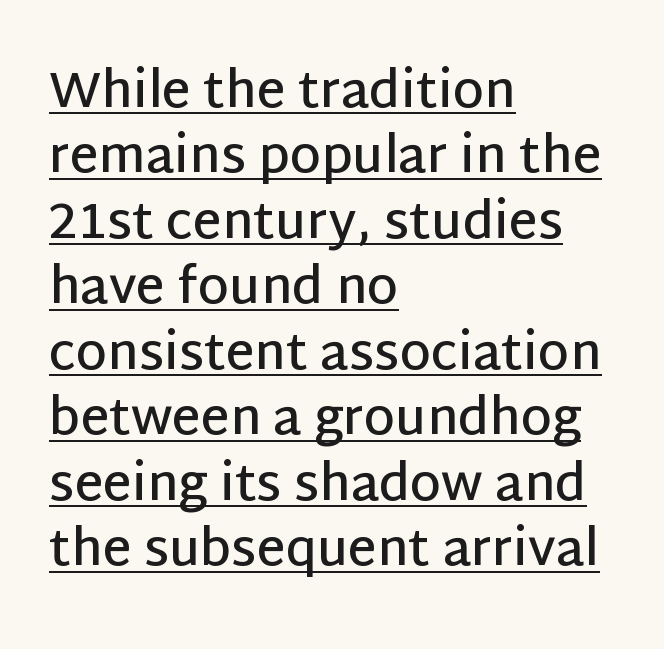
Notice how descenders clear the ascenders below comfortably — that's standard leading. Stroke terminals: plain, sans-serif. Think of a printed novel: that variable character pitch is what you see here. The letterforms sit shoulder to shoulder at normal distance. Horizontally, the lines are justified to the leading edge only. Look at the stroke-to-counter ratio: somewhat heavy, a semibold.
